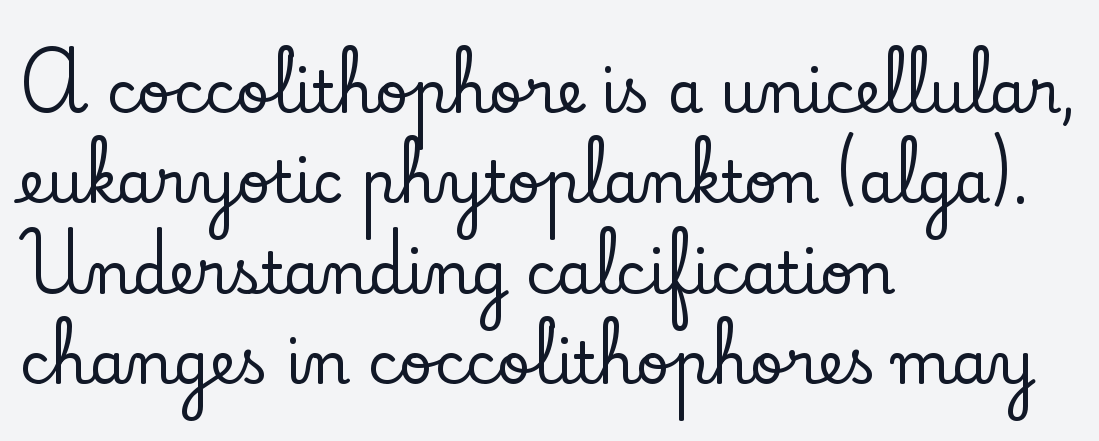
{"serif": "yes", "italic": "no", "width": "normal", "stroke_contrast": "low", "x_height": "small", "monospaced": "no", "underline": "no", "align": "left", "line_spacing": "normal", "line_spacing_ratio": 1.56, "letter_spacing": "normal", "letter_spacing_em": 0.0, "glyph_px": 58}
